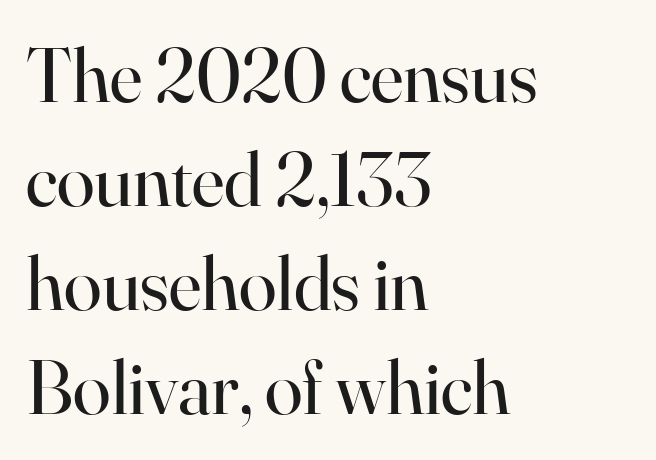
Whoever set this chose a conventional vertical rhythm. Compared with a centered layout, this one pins lines to the left instead. Do the letters lean? They stand straight. These glyphs show unthickened strokes, regular width or finer. Glyph-to-glyph distance matches everyday printed text.
